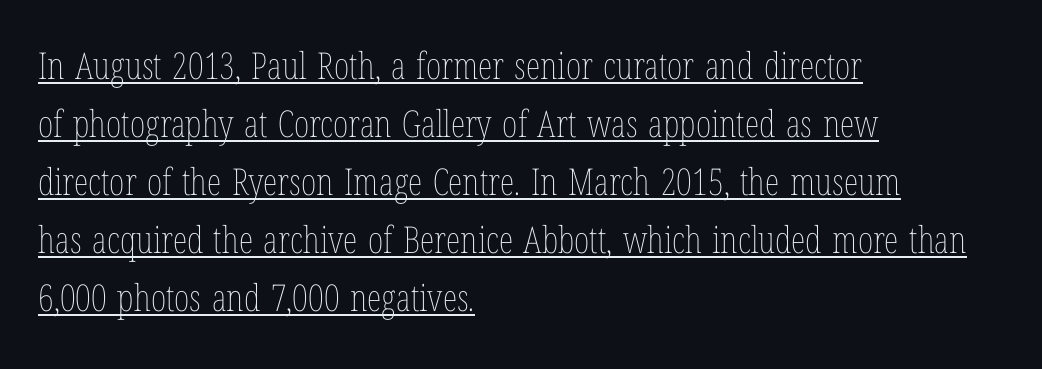
The image shows 37 px thin, condensed type, upright; set left-aligned, normal line spacing (1.57x), normal letter spacing, underlined; low stroke contrast and a medium x-height.
